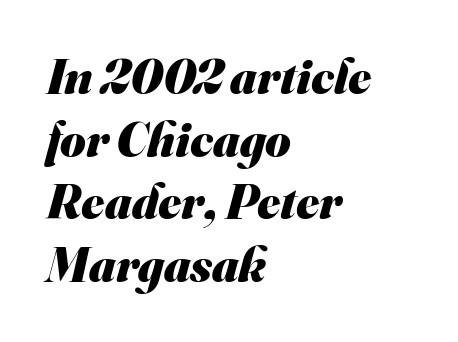
Typeset ragged right — the left edge is the straight one. Is this a fixed-width face? No — the glyphs have proportional, varying widths. Nothing sits at the stroke ends, so this counts as sans-serif. Words appear dense and cohesive because spacing is normal. The passage shown stacks its lines at a standard gap.
